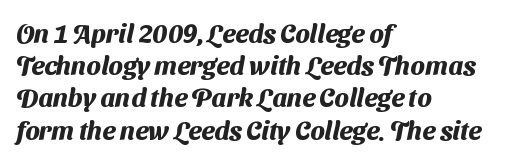
The image shows 26 px bold type; set left-aligned, line spacing 1.24x, normal letter spacing, not underlined.
